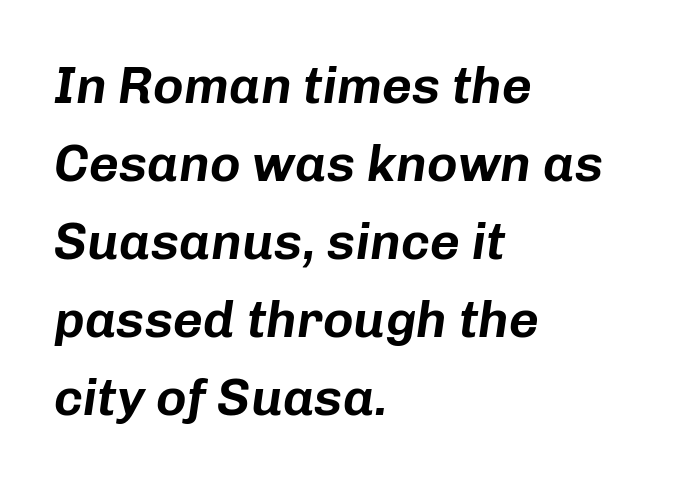
{"italic": "yes", "lean": "right", "slant_degrees": 8, "width": "normal", "stroke_contrast": "low", "x_height": "medium", "monospaced": "no", "underline": "no", "align": "left", "line_spacing": "normal", "line_spacing_ratio": 1.5, "letter_spacing": "normal", "letter_spacing_em": 0.0, "glyph_px": 52}
